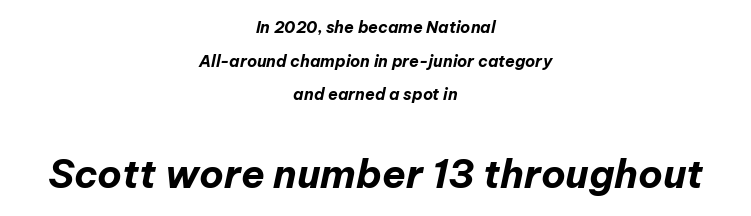
The image shows 39 px bold type, italic (leaning right); set centered, loose line spacing (2.1x), normal letter spacing, not underlined; the second (bottom) block is 2.44x larger; low stroke contrast and a medium x-height.
